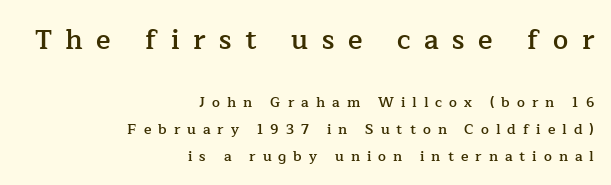
{"italic": "no", "bold": "semi", "underline": "no", "align": "right", "line_spacing": "loose", "line_spacing_ratio": 1.91, "letter_spacing": "wide", "letter_spacing_em": 0.5, "larger_block": "first", "size_ratio": 1.93, "glyph_px": 27}
